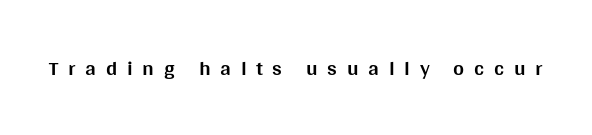
The image shows 21 px bold type, upright; set unusually wide letter spacing (+0.46 em), not underlined.
